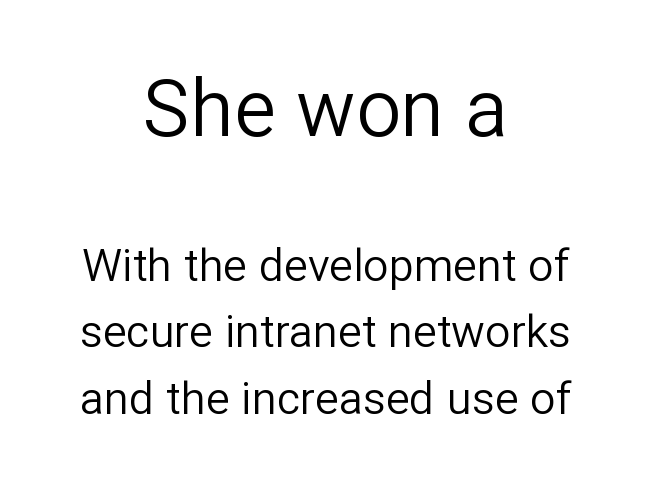
The image shows 79 px regular-weight sans-serif type, upright; set centered, normal line spacing (1.47x), normal letter spacing, not underlined; the first (top) block is 1.76x larger; low stroke contrast and a medium x-height.
